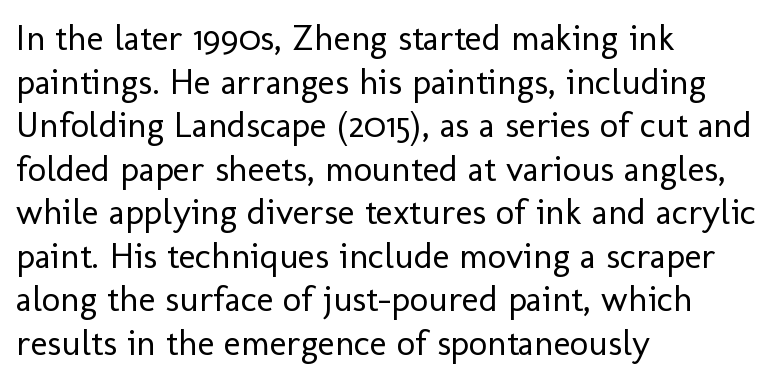
The image shows 36 px regular-weight sans-serif type, upright; set left-aligned, line spacing 1.21x, normal letter spacing, not underlined; low stroke contrast and a medium x-height.
